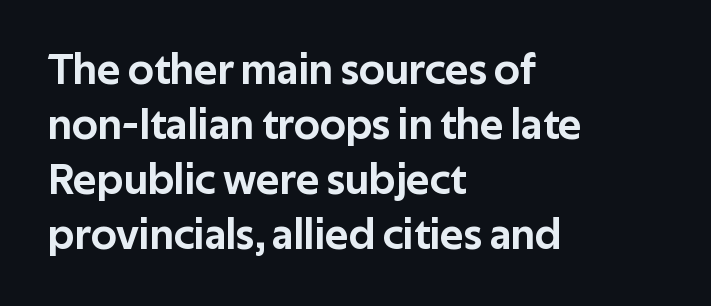
{"serif": "no", "italic": "no", "width": "normal", "stroke_contrast": "low", "x_height": "medium", "monospaced": "no", "underline": "no", "align": "left", "line_spacing": "normal", "line_spacing_ratio": 1.25, "letter_spacing": "normal", "letter_spacing_em": 0.0, "glyph_px": 44}
